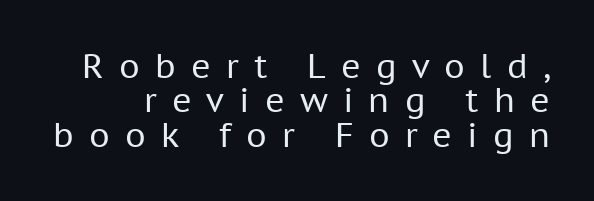
The image shows 33 px regular-weight sans-serif type, upright; set tight line spacing (1.04x), unusually wide letter spacing (+0.46 em), not underlined; low stroke contrast and a medium x-height.
